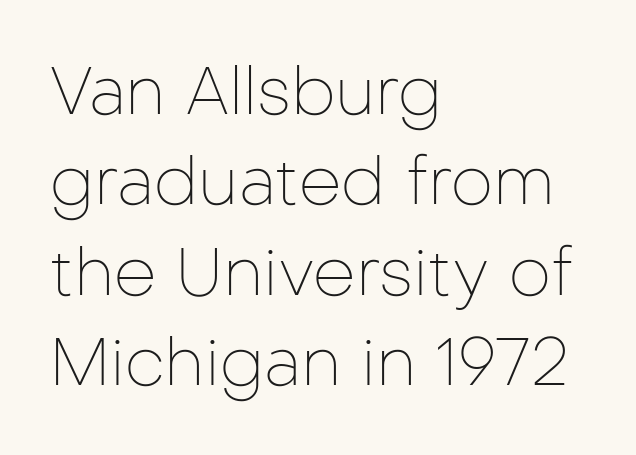
{"serif": "no", "italic": "no", "bold": "no", "weight": "thin", "width": "normal", "stroke_contrast": "low", "x_height": "medium", "monospaced": "no", "underline": "no", "align": "left", "line_spacing": "normal", "line_spacing_ratio": 1.35, "letter_spacing": "normal", "letter_spacing_em": 0.0, "glyph_px": 67}
